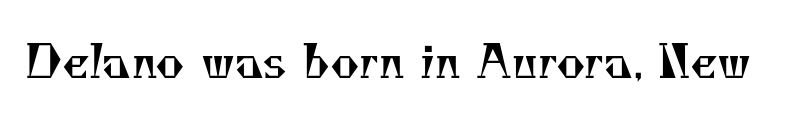
The image shows 44 px regular-weight serif type; set normal letter spacing, not underlined; medium stroke contrast and a small x-height.
